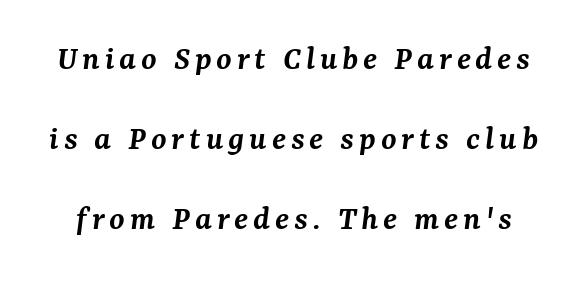
This rendering features lettering with no underline. The face used here is proportionally spaced, like ordinary book or web type. The font family rendered here belongs to the serif group. Yep, that's italic — everything's leaning.
